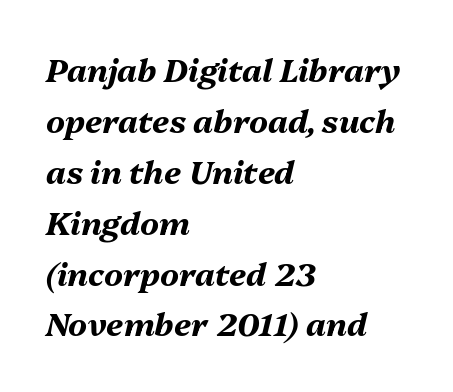
Notice how descenders clear the ascenders below comfortably — that's standard leading. Short note: letters normally spaced. Every character sits at an angle, as italics do. Check under the words: just untouched page. The face used here is proportionally spaced, like ordinary book or web type. As a designer I'd log this as weight 700, bold.
